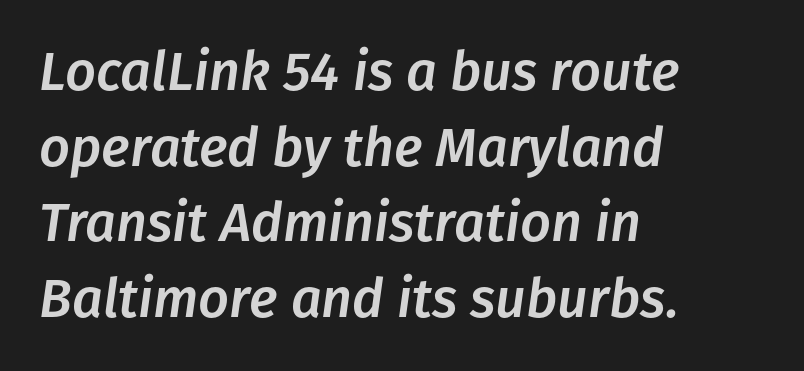
{"italic": "yes", "lean": "right", "slant_degrees": 8, "width": "normal", "stroke_contrast": "low", "x_height": "medium", "monospaced": "no", "underline": "no", "align": "left", "line_spacing": "normal", "line_spacing_ratio": 1.4, "letter_spacing": "normal", "letter_spacing_em": 0.0, "glyph_px": 54}
